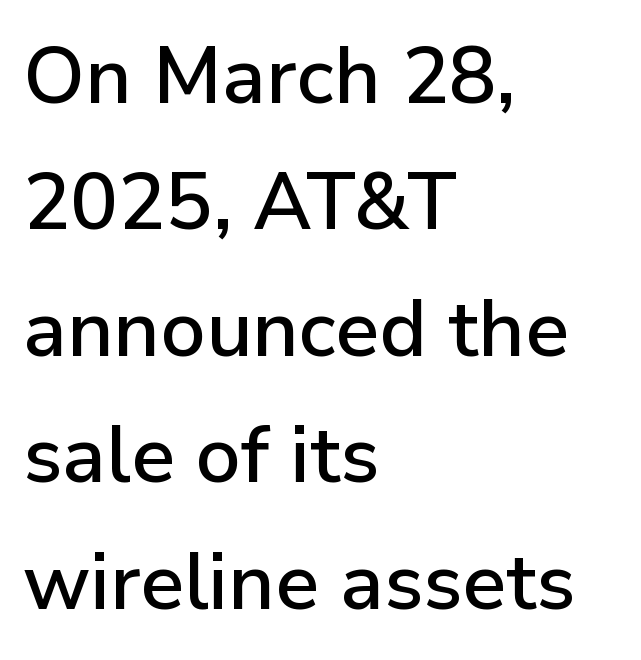
The image shows 79 px sans-serif type, upright; set left-aligned, normal line spacing (1.6x), normal letter spacing, not underlined; low stroke contrast and a medium x-height.
